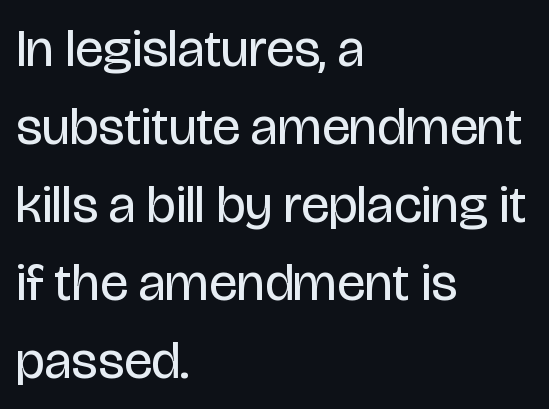
Q: Is the text bold? A: No.
Q: Is the text italic (slanted)? A: No, it is upright.
Q: Is the typeface a serif or a sans-serif typeface? A: Sans-serif.
Q: Is the text underlined? A: No.
Q: How is the paragraph aligned? A: Left-aligned.
Q: Is the spacing between letters normal or unusually wide? A: Normal.
Q: Is the spacing between lines tight, normal or loose? A: Normal.
Q: Width (condensed, normal, or wide)? A: Condensed.
Q: Stroke contrast? A: Low.
Q: x-height? A: Large.
Q: Monospaced? A: No.
